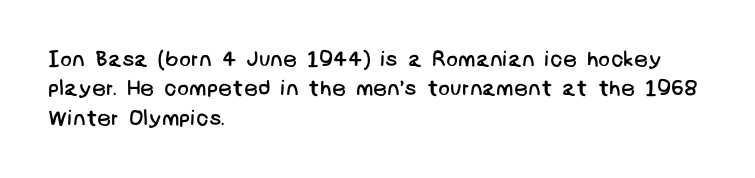
The rendering uses a moderate line-height, typical for paragraphs. Nothing heavy about these letters — not bold at all. In CSS terms this would be text-align: left. No extra tracking has been applied to these lines.
